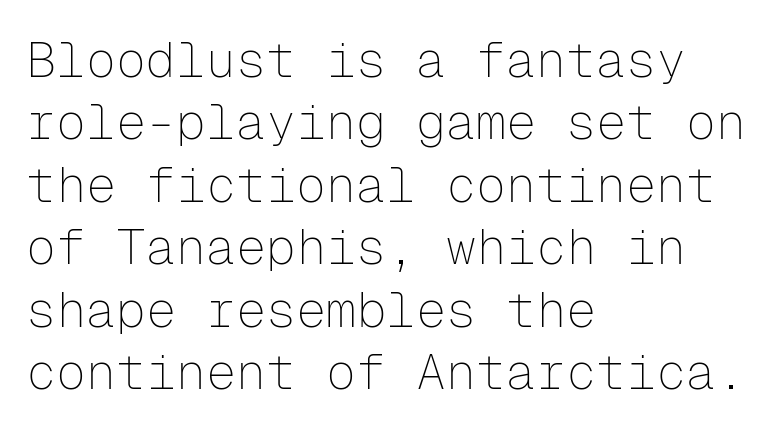
Q: Is the text bold? A: No.
Q: Is the text italic (slanted)? A: No, it is upright.
Q: Is the typeface a serif or a sans-serif typeface? A: Sans-serif.
Q: Is the text underlined? A: No.
Q: How is the paragraph aligned? A: Left-aligned.
Q: Is the spacing between letters normal or unusually wide? A: Normal.
Q: Is the spacing between lines tight, normal or loose? A: Normal.
Q: Width (condensed, normal, or wide)? A: Normal.
Q: Stroke contrast? A: Low.
Q: x-height? A: Medium.
Q: Monospaced? A: Yes.
